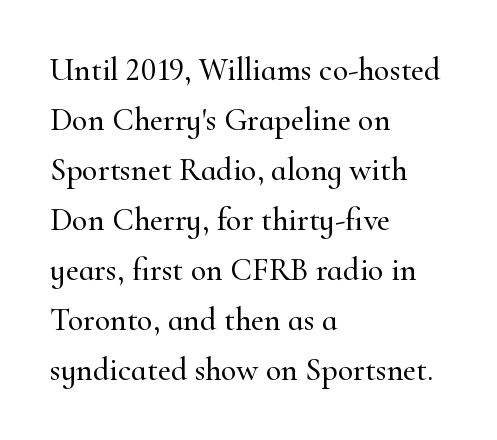
Q: Is the text italic (slanted)? A: No, it is upright.
Q: Is the typeface a serif or a sans-serif typeface? A: Serif.
Q: Is the text underlined? A: No.
Q: How is the paragraph aligned? A: Left-aligned.
Q: Is the spacing between letters normal or unusually wide? A: Normal.
Q: Is the spacing between lines tight, normal or loose? A: Normal.
Q: Width (condensed, normal, or wide)? A: Normal.
Q: Stroke contrast? A: High.
Q: x-height? A: Small.
Q: Monospaced? A: No.
